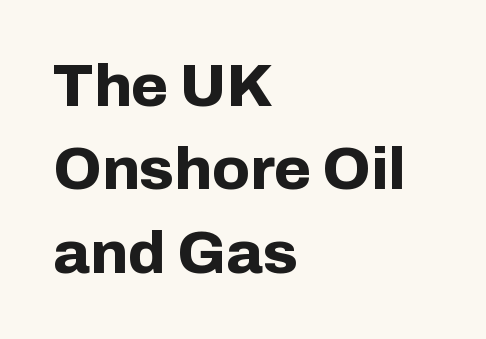
Q: Is the text bold? A: Yes.
Q: Is the text italic (slanted)? A: No, it is upright.
Q: Is the typeface a serif or a sans-serif typeface? A: Sans-serif.
Q: Is the text underlined? A: No.
Q: How is the paragraph aligned? A: Left-aligned.
Q: Is the spacing between letters normal or unusually wide? A: Normal.
Q: Is the spacing between lines tight, normal or loose? A: Normal.
Q: Width (condensed, normal, or wide)? A: Normal.
Q: Stroke contrast? A: Low.
Q: x-height? A: Medium.
Q: Monospaced? A: No.
